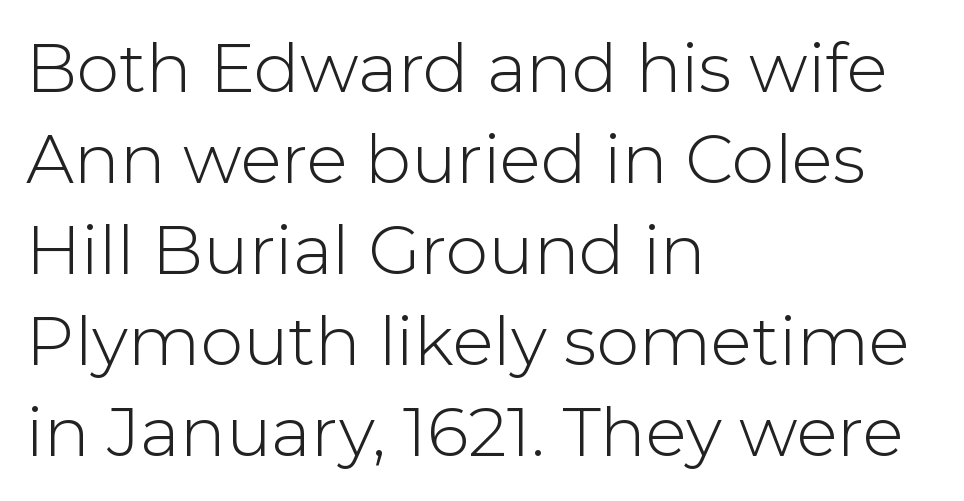
The image shows 68 px light sans-serif type, upright; set left-aligned, normal line spacing (1.34x), normal letter spacing, not underlined; low stroke contrast and a medium x-height.
